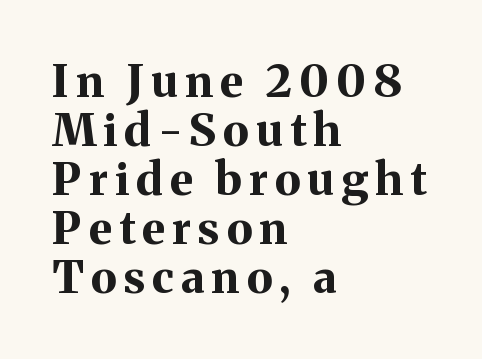
Q: Is the text bold? A: Yes.
Q: Is the text italic (slanted)? A: No, it is upright.
Q: Is the typeface a serif or a sans-serif typeface? A: Serif.
Q: Is the text underlined? A: No.
Q: How is the paragraph aligned? A: Left-aligned.
Q: Is the spacing between lines tight, normal or loose? A: Tight.
Q: Width (condensed, normal, or wide)? A: Normal.
Q: Stroke contrast? A: Medium.
Q: x-height? A: Medium.
Q: Monospaced? A: No.
